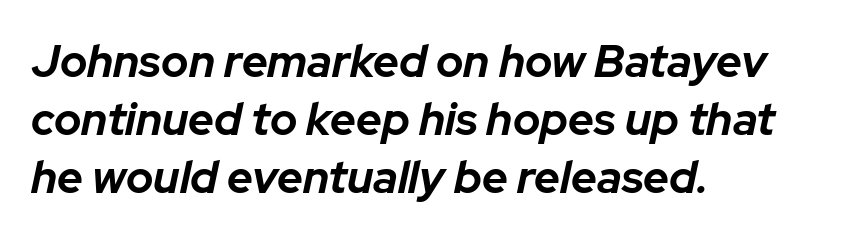
{"italic": "yes", "lean": "right", "slant_degrees": 12, "bold": "yes", "weight": "bold", "width": "normal", "stroke_contrast": "low", "x_height": "medium", "monospaced": "no", "underline": "no", "align": "left", "line_spacing": "normal", "line_spacing_ratio": 1.29, "letter_spacing": "normal", "letter_spacing_em": 0.0, "glyph_px": 45}
